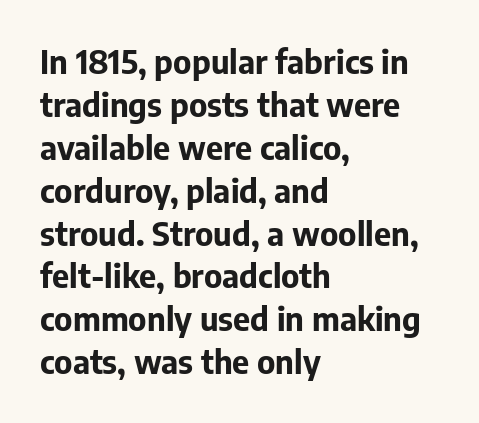
The image shows 33 px bold sans-serif type, upright; set left-aligned, normal line spacing (1.3x), normal letter spacing, not underlined; low stroke contrast and a medium x-height.
